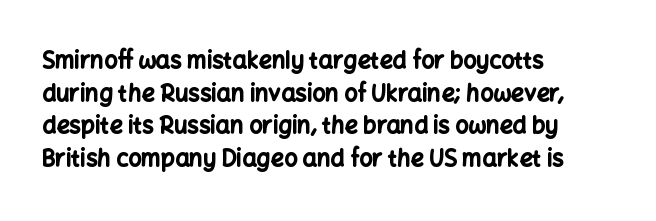
The image shows 23 px bold type, upright; set left-aligned, normal line spacing (1.42x), normal letter spacing, not underlined.
